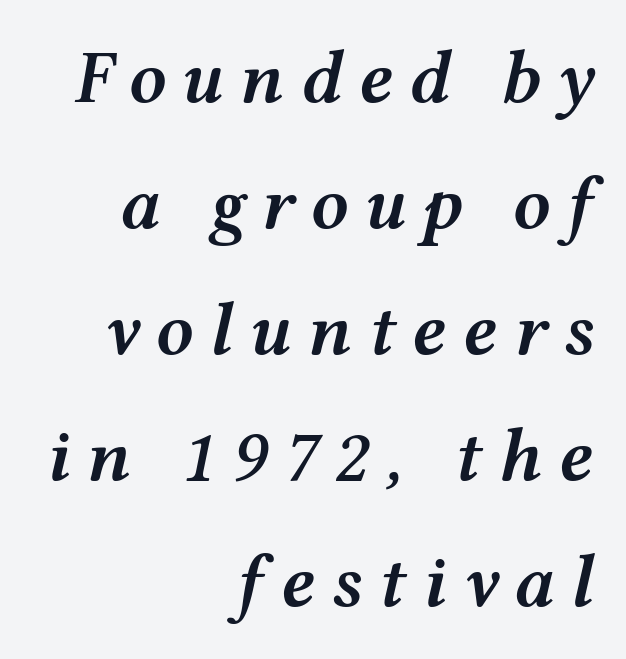
This is moderately heavy type, rendered in semibold. This rendering widens character spacing well past its baseline value. You could not count columns in this text — the font is proportionally spaced. Characters are canted at an angle relative to the baseline's perpendicular. Interline gaps are of average width in this sample. Teacher's note: observe the even right margin — that is flush-right alignment.
